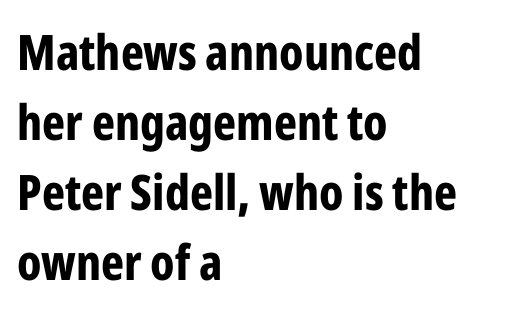
The image shows 49 px bold, condensed sans-serif type, upright; set left-aligned, normal line spacing (1.43x), normal letter spacing, not underlined; low stroke contrast and a medium x-height.
